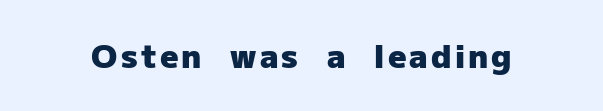
Q: Is the text bold? A: Yes.
Q: Is the text italic (slanted)? A: No, it is upright.
Q: Is the typeface a serif or a sans-serif typeface? A: Sans-serif.
Q: Is the text underlined? A: No.
Q: Width (condensed, normal, or wide)? A: Normal.
Q: Stroke contrast? A: Low.
Q: x-height? A: Medium.
Q: Monospaced? A: No.
